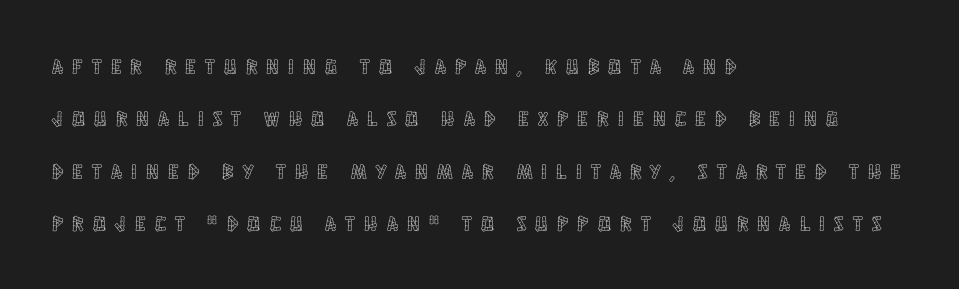
Q: Is the text italic (slanted)? A: No, it is upright.
Q: Is the text underlined? A: No.
Q: How is the paragraph aligned? A: Left-aligned.
Q: Is the spacing between letters normal or unusually wide? A: Unusually wide.
Q: Is the spacing between lines tight, normal or loose? A: Loose.
